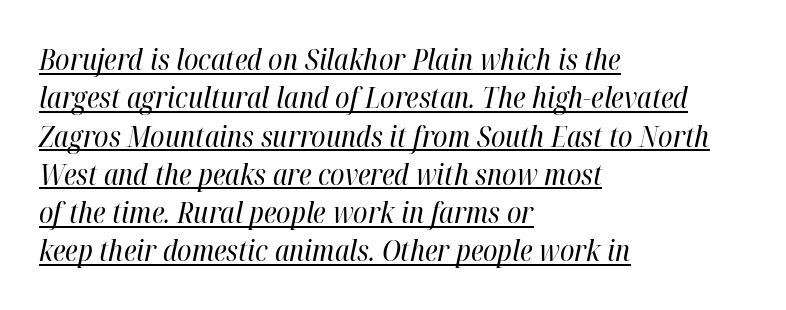
Q: Is the text bold? A: No.
Q: Is the text italic (slanted)? A: Yes, it leans right by about 12 degrees.
Q: Is the text underlined? A: Yes.
Q: How is the paragraph aligned? A: Left-aligned.
Q: Is the spacing between letters normal or unusually wide? A: Normal.
Q: Is the spacing between lines tight, normal or loose? A: Normal.
Q: Width (condensed, normal, or wide)? A: Condensed.
Q: Stroke contrast? A: High.
Q: x-height? A: Medium.
Q: Monospaced? A: No.
